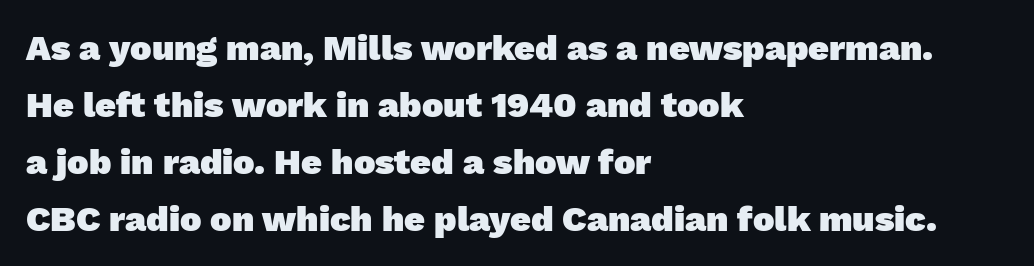
{"serif": "no", "bold": "yes", "weight": "heavy", "width": "normal", "stroke_contrast": "low", "x_height": "medium", "monospaced": "no", "underline": "no", "align": "left", "line_spacing": "normal", "line_spacing_ratio": 1.58, "letter_spacing": "normal", "letter_spacing_em": 0.0, "glyph_px": 36}
